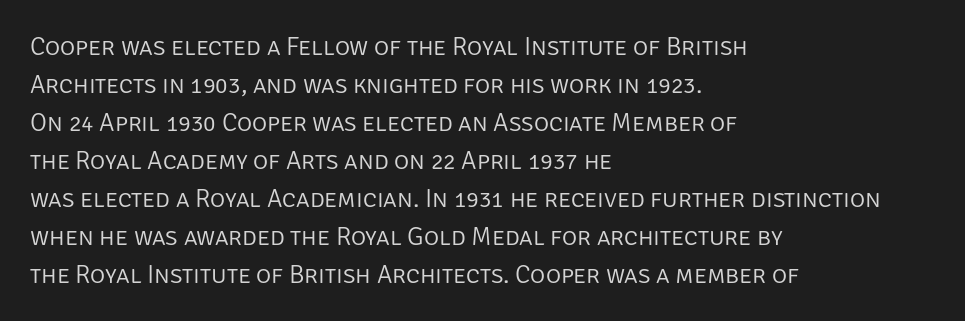
Q: Is the text bold? A: No.
Q: Is the text italic (slanted)? A: No, it is upright.
Q: Is the text underlined? A: No.
Q: How is the paragraph aligned? A: Left-aligned.
Q: Is the spacing between letters normal or unusually wide? A: Normal.
Q: Is the spacing between lines tight, normal or loose? A: Normal.
